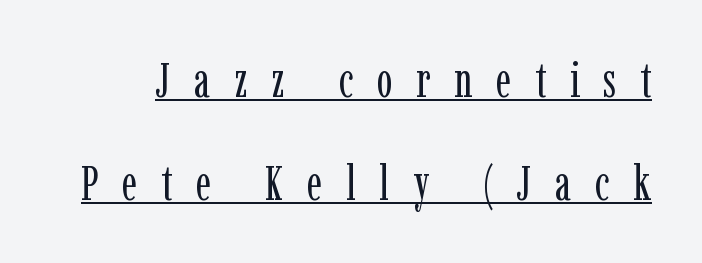
Is this a fixed-width face? No — the glyphs have proportional, varying widths. A light-to-regular cut is what we see here. Quick note: not italic, upright. Substantial extra tracking has been applied to these lines.
